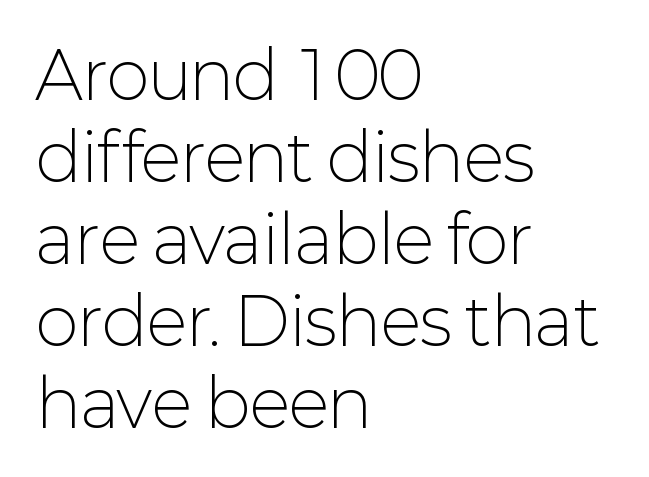
Q: Is the text bold? A: No.
Q: Is the text italic (slanted)? A: No, it is upright.
Q: Is the typeface a serif or a sans-serif typeface? A: Sans-serif.
Q: Is the text underlined? A: No.
Q: How is the paragraph aligned? A: Left-aligned.
Q: Is the spacing between letters normal or unusually wide? A: Normal.
Q: Is the spacing between lines tight, normal or loose? A: Normal.
Q: Width (condensed, normal, or wide)? A: Normal.
Q: Stroke contrast? A: Low.
Q: x-height? A: Medium.
Q: Monospaced? A: No.
